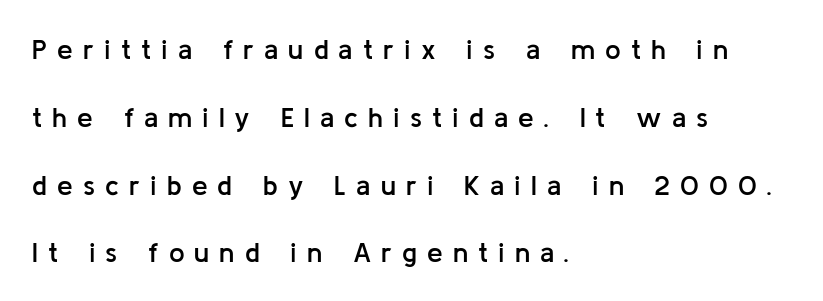
Q: Is the text bold? A: Semi-bold.
Q: Is the text italic (slanted)? A: No, it is upright.
Q: Is the typeface a serif or a sans-serif typeface? A: Sans-serif.
Q: Is the text underlined? A: No.
Q: How is the paragraph aligned? A: Left-aligned.
Q: Is the spacing between letters normal or unusually wide? A: Unusually wide.
Q: Is the spacing between lines tight, normal or loose? A: Loose.
Q: Width (condensed, normal, or wide)? A: Normal.
Q: Stroke contrast? A: Low.
Q: x-height? A: Medium.
Q: Monospaced? A: No.
